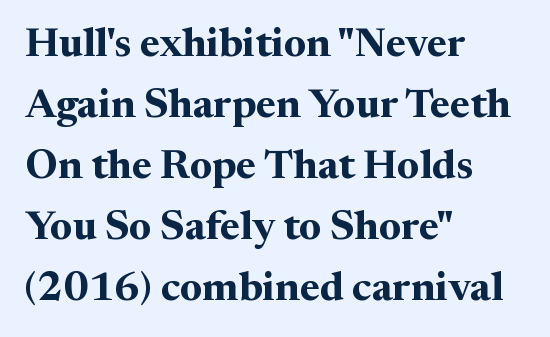
The image shows 41 px bold serif type, upright; set left-aligned, normal line spacing (1.49x), normal letter spacing, not underlined; medium stroke contrast and a medium x-height.
